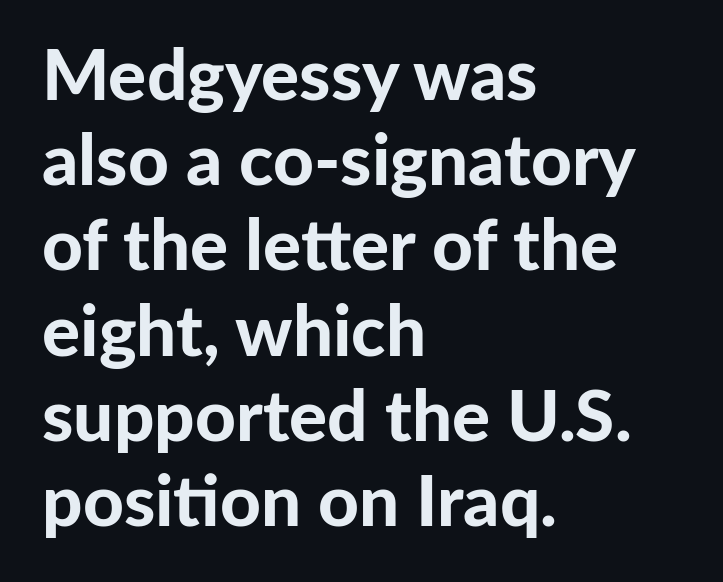
{"serif": "no", "italic": "no", "bold": "yes", "weight": "bold", "width": "normal", "stroke_contrast": "low", "x_height": "medium", "monospaced": "no", "underline": "no", "align": "left", "line_spacing_ratio": 1.2, "letter_spacing": "normal", "letter_spacing_em": 0.0, "glyph_px": 71}
